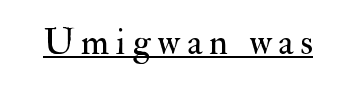
The image shows 37 px regular-weight serif type, upright; set underlined; medium stroke contrast and a small x-height.
